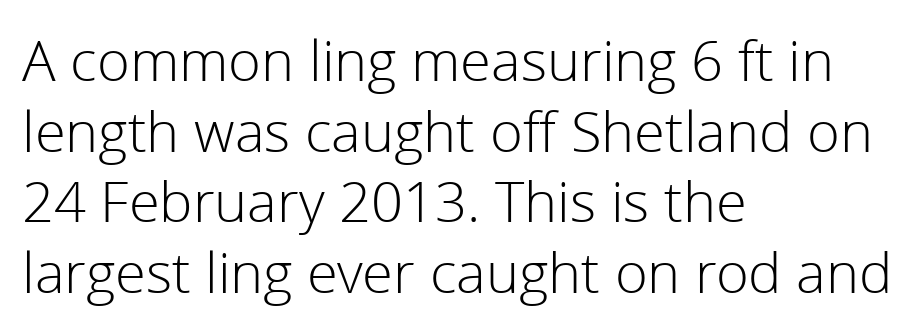
Q: Is the text bold? A: No.
Q: Is the text italic (slanted)? A: No, it is upright.
Q: Is the typeface a serif or a sans-serif typeface? A: Sans-serif.
Q: Is the text underlined? A: No.
Q: How is the paragraph aligned? A: Left-aligned.
Q: Is the spacing between letters normal or unusually wide? A: Normal.
Q: Is the spacing between lines tight, normal or loose? A: Normal.
Q: Width (condensed, normal, or wide)? A: Normal.
Q: Stroke contrast? A: Low.
Q: x-height? A: Medium.
Q: Monospaced? A: No.
